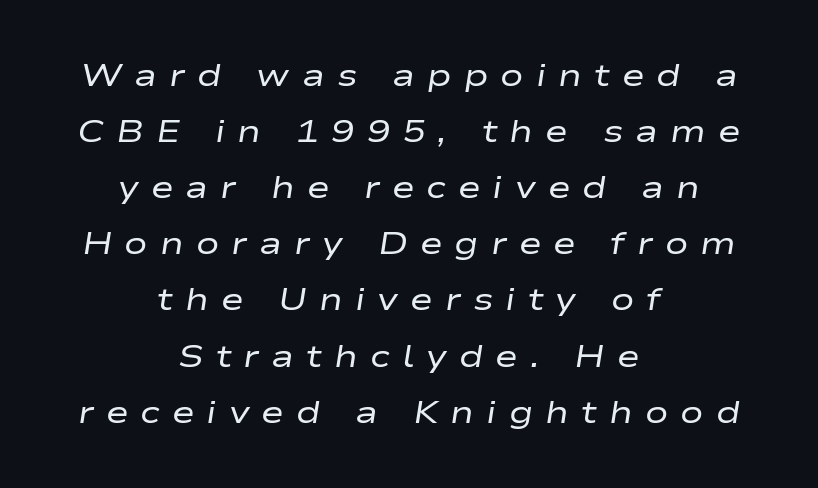
The image shows 31 px regular-weight, wide type, italic (leaning right); set centered, line spacing 1.81x, unusually wide letter spacing (+0.39 em), not underlined; low stroke contrast and a medium x-height.
